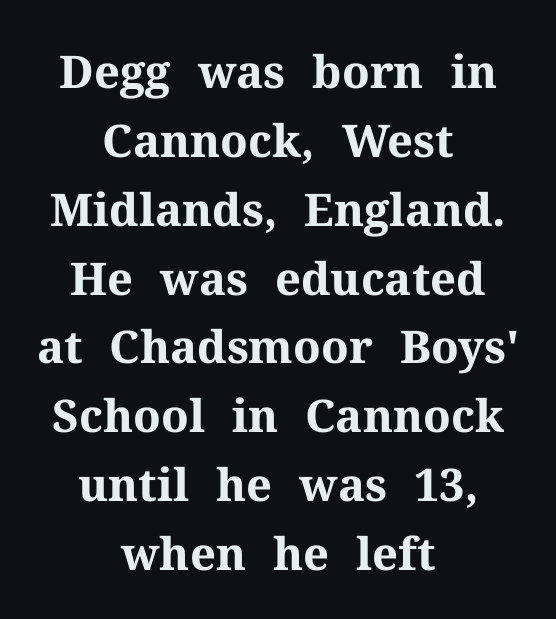
{"serif": "yes", "italic": "no", "bold": "yes", "weight": "bold", "width": "normal", "stroke_contrast": "medium", "x_height": "medium", "monospaced": "no", "underline": "no", "align": "center", "line_spacing": "normal", "line_spacing_ratio": 1.53, "letter_spacing": "normal", "letter_spacing_em": 0.0, "glyph_px": 45}
